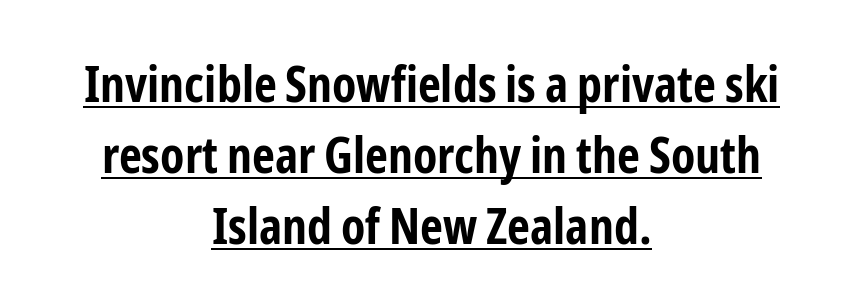
The image shows 50 px bold, condensed sans-serif type, upright; set centered, normal line spacing (1.42x), normal letter spacing, underlined; low stroke contrast and a medium x-height.
